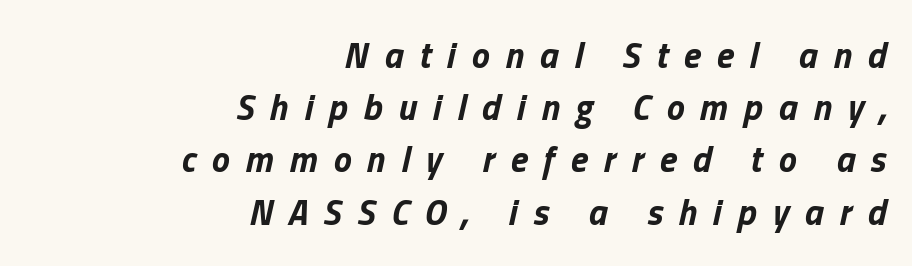
{"italic": "yes", "lean": "right", "slant_degrees": 13, "bold": "yes", "weight": "bold", "width": "normal", "stroke_contrast": "low", "x_height": "medium", "monospaced": "no", "underline": "no", "align": "right", "line_spacing": "normal", "line_spacing_ratio": 1.45, "letter_spacing": "wide", "letter_spacing_em": 0.44, "glyph_px": 36}
